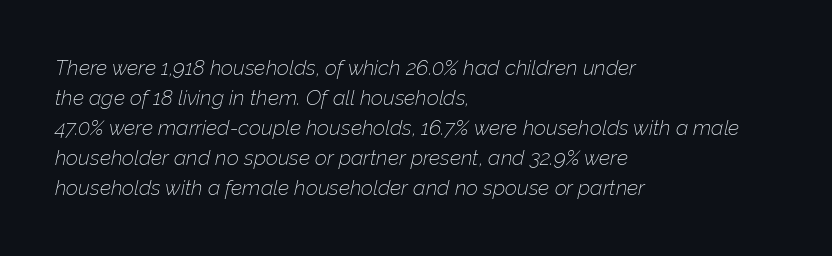
Q: Is the text bold? A: No.
Q: Is the text italic (slanted)? A: Yes, it leans right by about 12 degrees.
Q: Is the text underlined? A: No.
Q: How is the paragraph aligned? A: Left-aligned.
Q: Is the spacing between letters normal or unusually wide? A: Normal.
Q: Is the spacing between lines tight, normal or loose? A: Normal.
